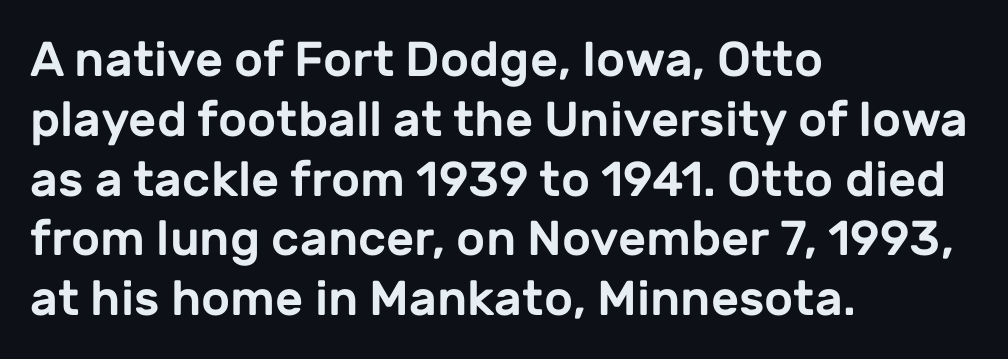
Q: Is the text italic (slanted)? A: No, it is upright.
Q: Is the typeface a serif or a sans-serif typeface? A: Sans-serif.
Q: Is the text underlined? A: No.
Q: How is the paragraph aligned? A: Left-aligned.
Q: Is the spacing between letters normal or unusually wide? A: Normal.
Q: Width (condensed, normal, or wide)? A: Normal.
Q: Stroke contrast? A: Low.
Q: x-height? A: Medium.
Q: Monospaced? A: No.
